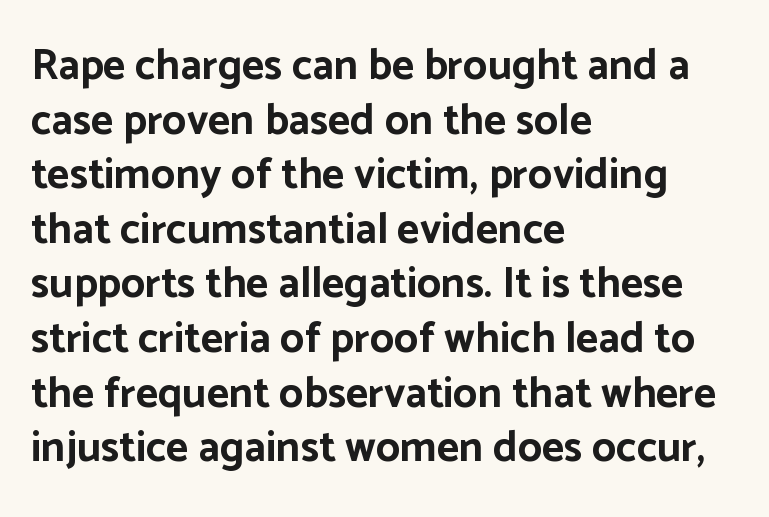
Look at the bottom of the vertical strokes: they stop flat, with no serifs. Alignment: flush left. Horizontal bands of white between lines are of average thickness. Think of a printed novel: that variable character pitch is what you see here.
